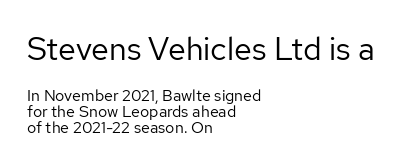
This sample has the flowing, uneven cadence of proportional lettering. Which of the two is more prominent by size? The first, at the top. Rows of type sit shoulder to shoulder in the vertical direction. Bold? No — there's no thickening of the strokes. Does the type have serifs? No, each stem ends abruptly. Check the space under the baseline: it is left empty.
